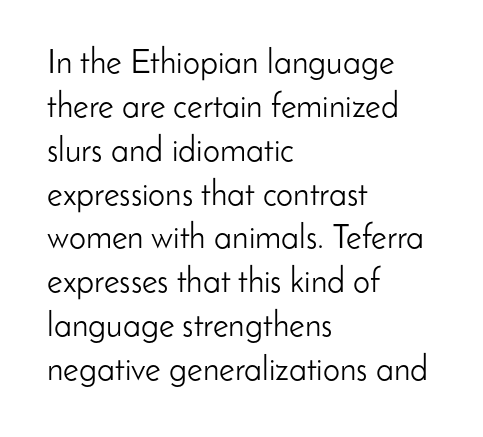
Q: Is the text bold? A: No.
Q: Is the text italic (slanted)? A: No, it is upright.
Q: Is the typeface a serif or a sans-serif typeface? A: Sans-serif.
Q: Is the text underlined? A: No.
Q: How is the paragraph aligned? A: Left-aligned.
Q: Is the spacing between letters normal or unusually wide? A: Normal.
Q: Is the spacing between lines tight, normal or loose? A: Normal.
Q: Width (condensed, normal, or wide)? A: Normal.
Q: Stroke contrast? A: Low.
Q: x-height? A: Small.
Q: Monospaced? A: No.
